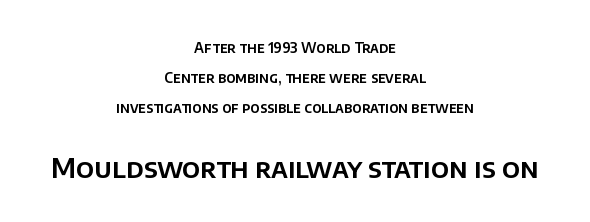
{"italic": "no", "underline": "no", "align": "center", "line_spacing": "loose", "line_spacing_ratio": 2.15, "letter_spacing": "normal", "letter_spacing_em": 0.0, "larger_block": "second", "size_ratio": 1.93, "glyph_px": 27}
